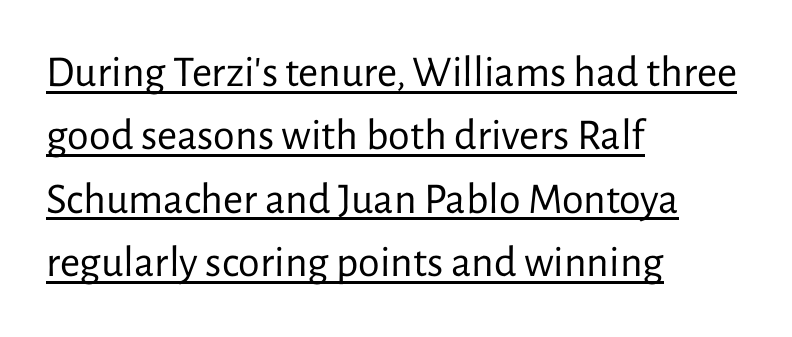
Q: Is the text bold? A: No.
Q: Is the text italic (slanted)? A: No, it is upright.
Q: Is the typeface a serif or a sans-serif typeface? A: Sans-serif.
Q: Is the text underlined? A: Yes.
Q: How is the paragraph aligned? A: Left-aligned.
Q: Is the spacing between letters normal or unusually wide? A: Normal.
Q: Is the spacing between lines tight, normal or loose? A: Normal.
Q: Width (condensed, normal, or wide)? A: Normal.
Q: Stroke contrast? A: Low.
Q: x-height? A: Medium.
Q: Monospaced? A: No.
